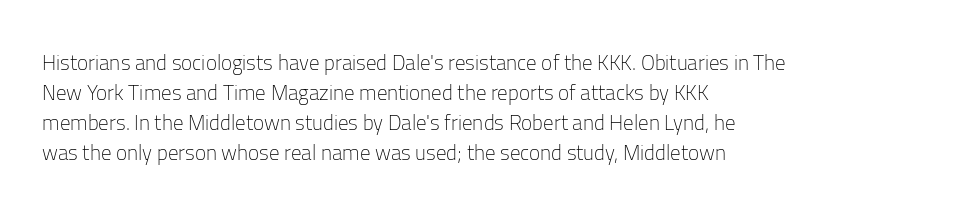
The image shows 21 px text type, upright; set left-aligned, normal line spacing (1.43x), normal letter spacing, not underlined.
